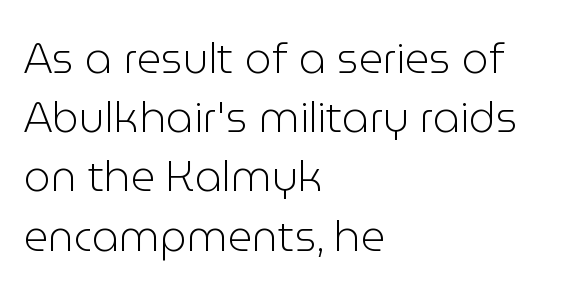
The image shows 42 px light sans-serif type, upright; set left-aligned, normal line spacing (1.41x), normal letter spacing, not underlined; low stroke contrast and a medium x-height.
